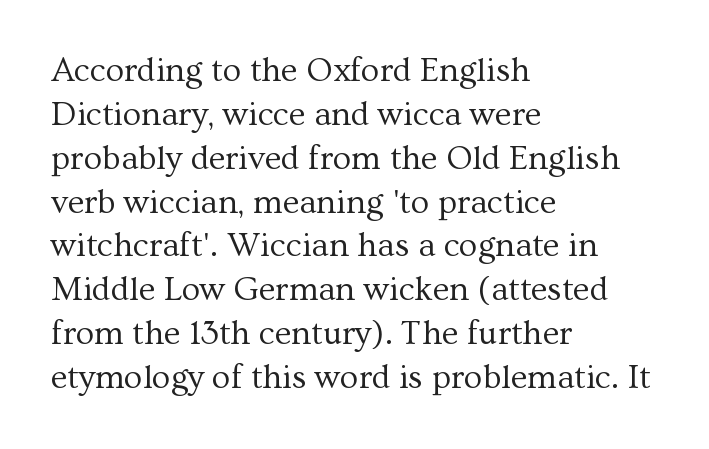
The face looks like a standard text weight, possibly lighter. Proportional: the letters do not fall into vertical columns. A typesetter would call this zero additional tracking. The block of text has a typical density, with ordinary space between rows. The typography opts for an upright posture over an oblique one.
